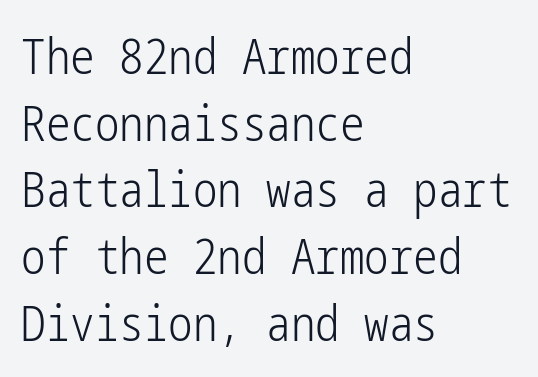
The image shows 49 px light, condensed sans-serif type, upright; set left-aligned, normal line spacing (1.36x), normal letter spacing, not underlined; low stroke contrast and a medium x-height.
